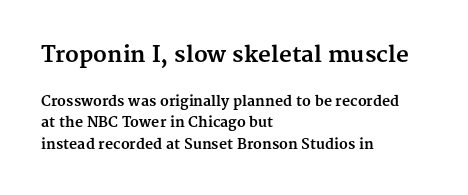
The image shows 22 px bold type, upright; set left-aligned, normal line spacing (1.52x), normal letter spacing, not underlined; the first (top) block is 1.57x larger.
